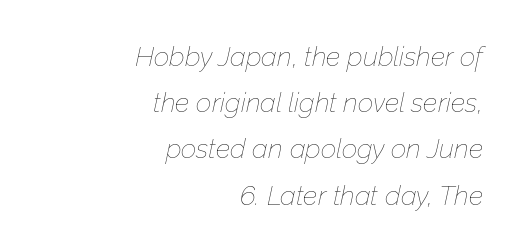
The words here are not underlined. Unbolded letterforms with no extra heft. Rendered with sloped, italic letterforms. Does extra space separate the letters? No, they use regular spacing.
